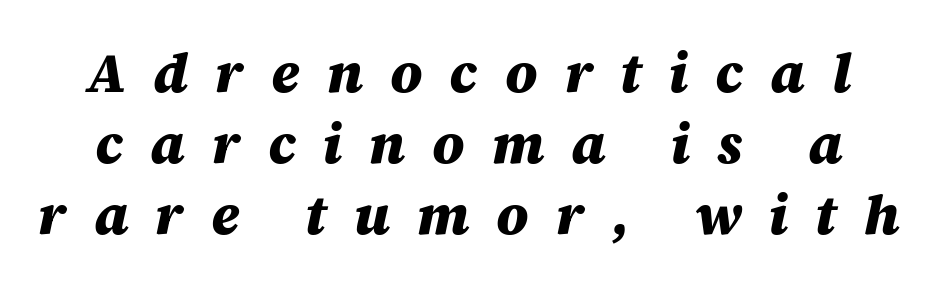
The image shows 55 px heavy type, italic (leaning right); set normal line spacing (1.29x), unusually wide letter spacing (+0.49 em), not underlined; medium stroke contrast and a large x-height.
